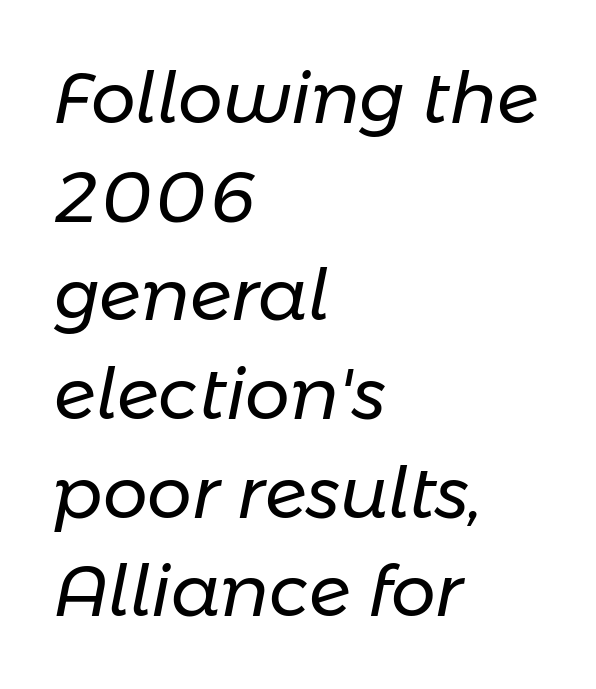
{"italic": "yes", "lean": "right", "slant_degrees": 11, "bold": "no", "weight": "regular", "width": "normal", "stroke_contrast": "low", "x_height": "medium", "monospaced": "no", "underline": "no", "align": "left", "line_spacing": "normal", "line_spacing_ratio": 1.39, "letter_spacing": "normal", "letter_spacing_em": 0.0, "glyph_px": 71}
